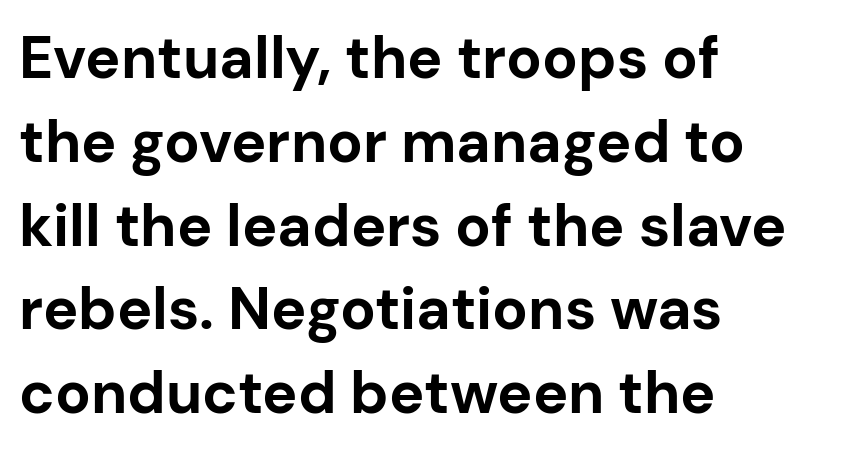
{"serif": "no", "italic": "no", "bold": "yes", "weight": "bold", "width": "normal", "stroke_contrast": "low", "x_height": "medium", "monospaced": "no", "underline": "no", "align": "left", "line_spacing": "normal", "line_spacing_ratio": 1.42, "letter_spacing": "normal", "letter_spacing_em": 0.0, "glyph_px": 59}
